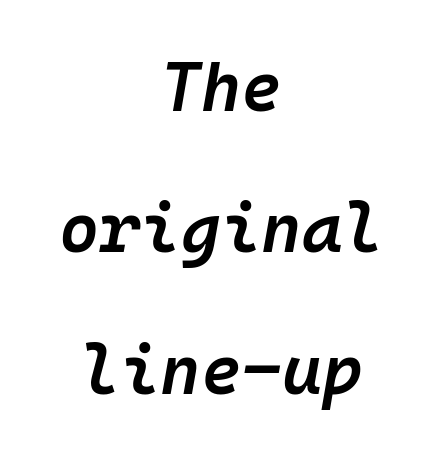
The image shows 69 px semibold type, italic (leaning right), monospaced; set centered, loose line spacing (2.05x), normal letter spacing, not underlined; low stroke contrast and a medium x-height.
